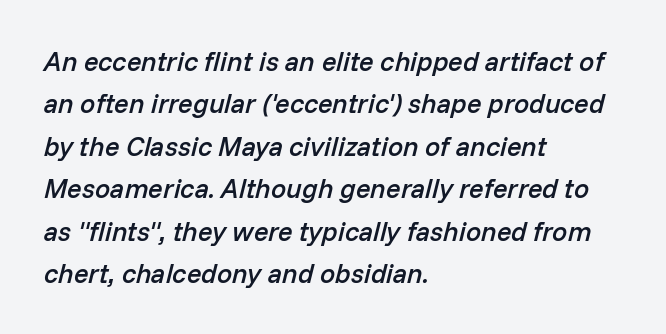
Q: Is the text bold? A: Semi-bold.
Q: Is the text italic (slanted)? A: Yes, it leans right by about 14 degrees.
Q: Is the text underlined? A: No.
Q: How is the paragraph aligned? A: Left-aligned.
Q: Is the spacing between letters normal or unusually wide? A: Normal.
Q: Is the spacing between lines tight, normal or loose? A: Normal.
